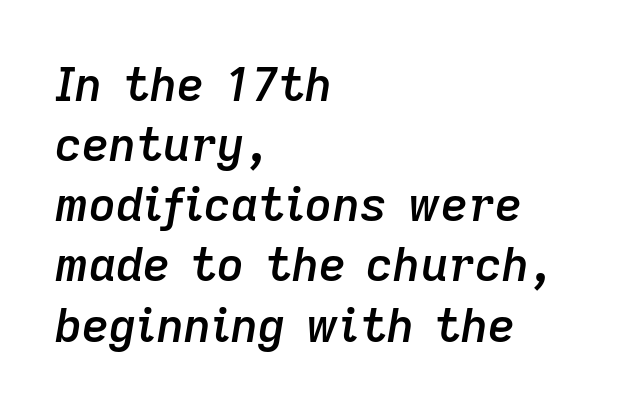
Q: Is the text bold? A: Semi-bold.
Q: Is the text italic (slanted)? A: Yes, it leans right by about 9 degrees.
Q: Is the text underlined? A: No.
Q: How is the paragraph aligned? A: Left-aligned.
Q: Is the spacing between letters normal or unusually wide? A: Normal.
Q: Is the spacing between lines tight, normal or loose? A: Normal.
Q: Width (condensed, normal, or wide)? A: Normal.
Q: Stroke contrast? A: Low.
Q: x-height? A: Medium.
Q: Monospaced? A: No.
